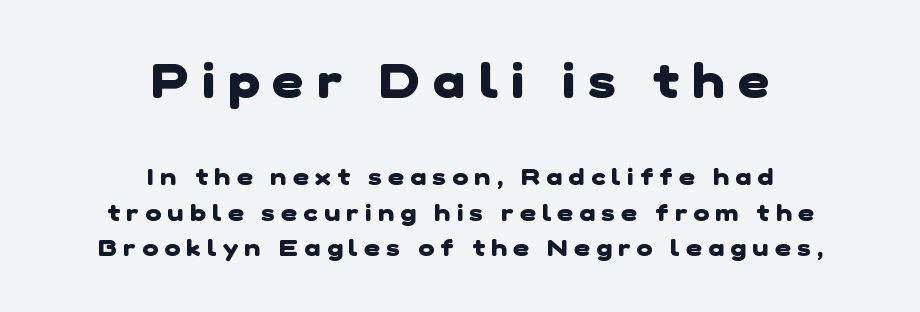
{"serif": "no", "bold": "yes", "weight": "heavy", "width": "normal", "stroke_contrast": "low", "x_height": "medium", "monospaced": "no", "underline": "no", "align": "center", "line_spacing": "normal", "line_spacing_ratio": 1.47, "letter_spacing": "wide", "letter_spacing_em": 0.27, "larger_block": "first", "size_ratio": 2.04, "glyph_px": 49}
